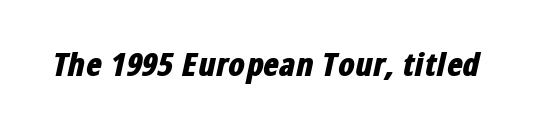
{"italic": "yes", "lean": "right", "slant_degrees": 12, "bold": "yes", "weight": "bold", "width": "condensed", "stroke_contrast": "low", "x_height": "medium", "monospaced": "no", "underline": "no", "letter_spacing": "normal", "letter_spacing_em": 0.0, "glyph_px": 33}
